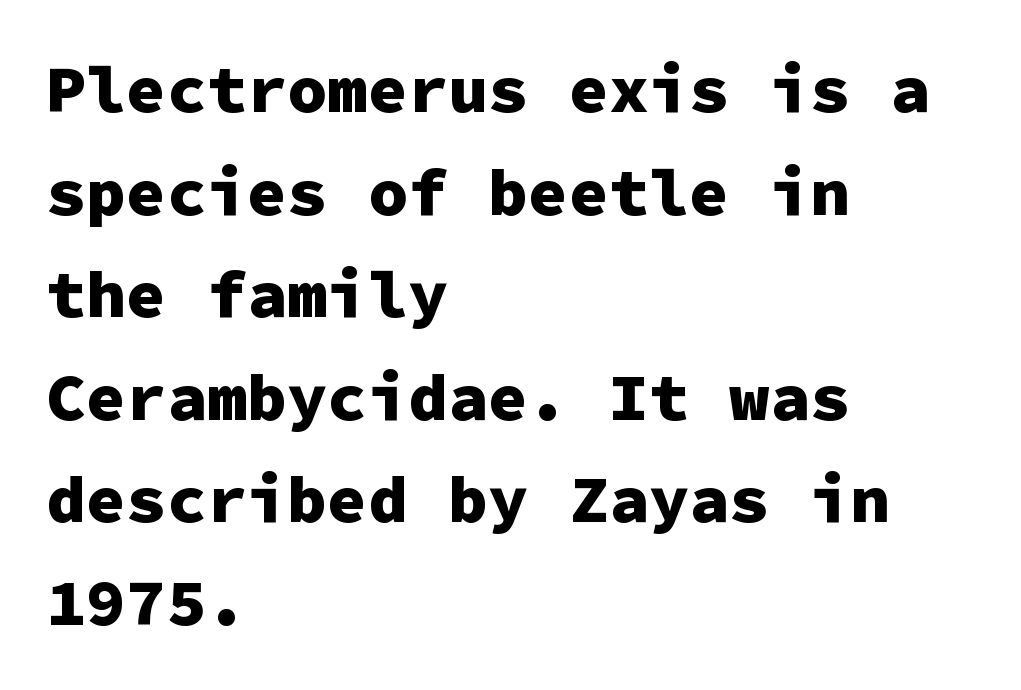
Horizontally, the lines are justified to the leading edge only. The rendering uses a bold face; every stroke is thick and dark. Look at the bottom of the vertical strokes: they stop flat, with no serifs. Posture: vertical.
